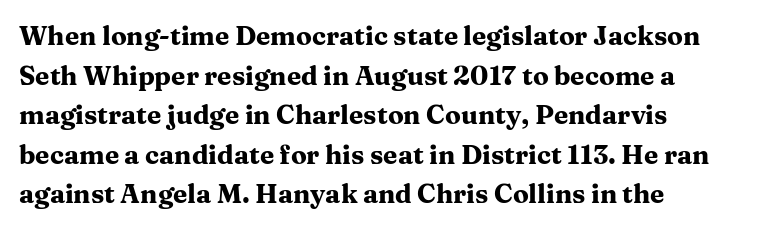
{"italic": "no", "bold": "yes", "underline": "no", "align": "left", "line_spacing": "normal", "line_spacing_ratio": 1.52, "letter_spacing": "normal", "letter_spacing_em": 0.0, "glyph_px": 26}
